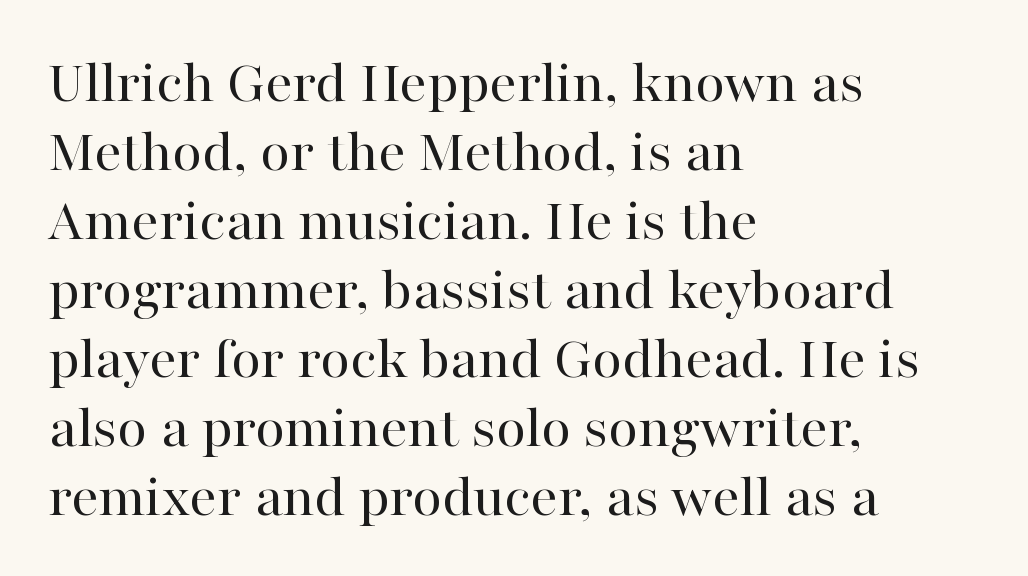
Q: Is the text bold? A: No.
Q: Is the text italic (slanted)? A: No, it is upright.
Q: Is the typeface a serif or a sans-serif typeface? A: Serif.
Q: Is the text underlined? A: No.
Q: How is the paragraph aligned? A: Left-aligned.
Q: Is the spacing between letters normal or unusually wide? A: Normal.
Q: Is the spacing between lines tight, normal or loose? A: Tight.
Q: Width (condensed, normal, or wide)? A: Normal.
Q: Stroke contrast? A: High.
Q: x-height? A: Medium.
Q: Monospaced? A: No.
